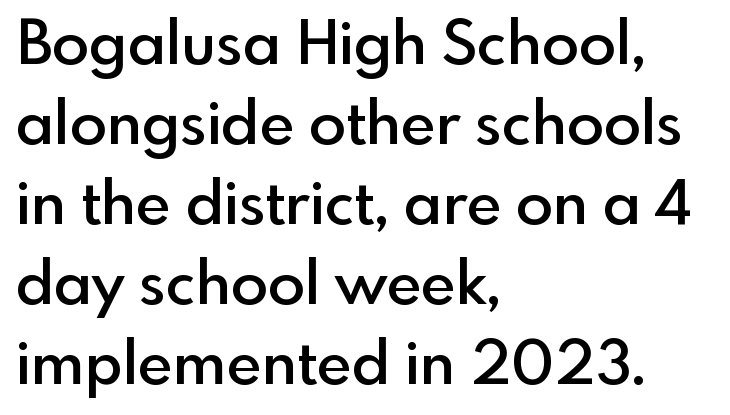
{"serif": "no", "italic": "no", "bold": "semi", "weight": "semibold", "width": "normal", "x_height": "small", "monospaced": "no", "underline": "no", "align": "left", "line_spacing": "normal", "line_spacing_ratio": 1.31, "letter_spacing": "normal", "letter_spacing_em": 0.0, "glyph_px": 61}
